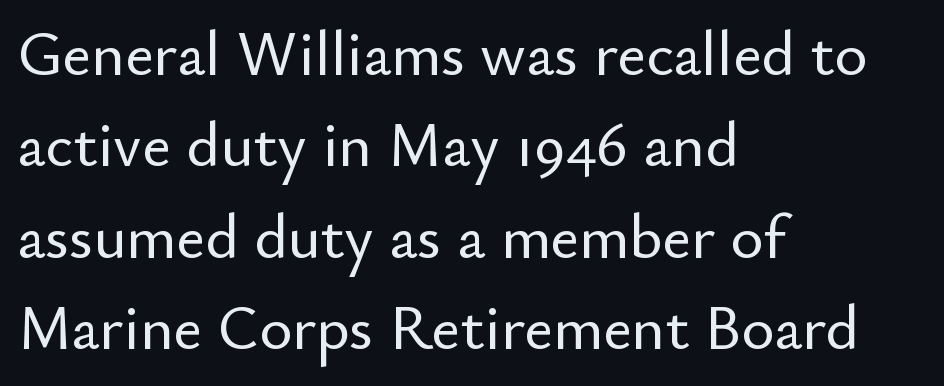
The image shows 63 px sans-serif type, upright; set left-aligned, normal line spacing (1.45x), normal letter spacing, not underlined; low stroke contrast and a small x-height.
